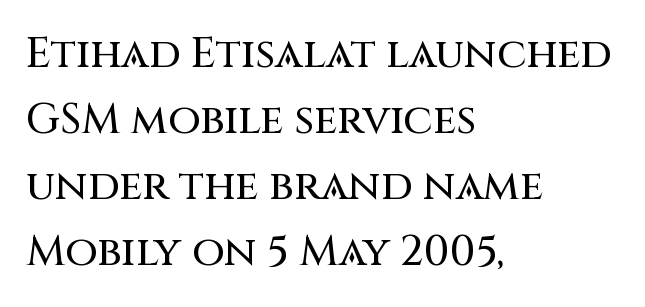
Q: Is the text italic (slanted)? A: No, it is upright.
Q: Is the typeface a serif or a sans-serif typeface? A: Sans-serif.
Q: Is the text underlined? A: No.
Q: How is the paragraph aligned? A: Left-aligned.
Q: Is the spacing between letters normal or unusually wide? A: Normal.
Q: Is the spacing between lines tight, normal or loose? A: Normal.
Q: Width (condensed, normal, or wide)? A: Normal.
Q: Stroke contrast? A: Medium.
Q: x-height? A: Large.
Q: Monospaced? A: No.
